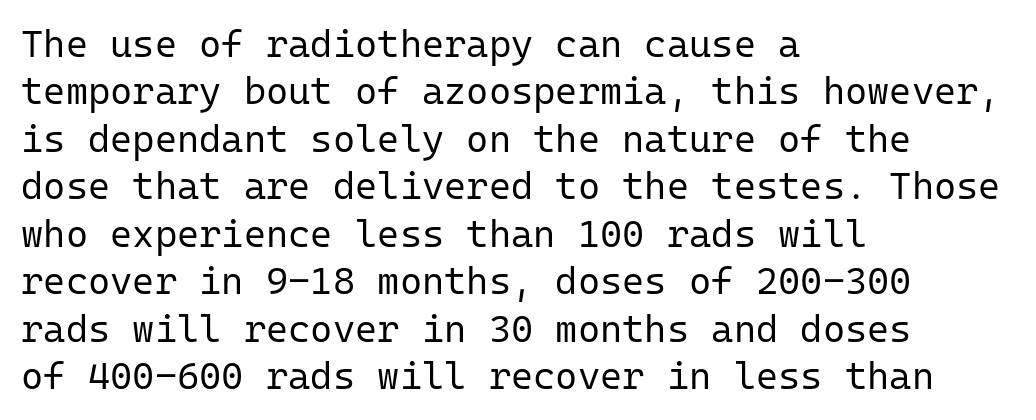
Q: Is the text bold? A: No.
Q: Is the text italic (slanted)? A: No, it is upright.
Q: Is the typeface a serif or a sans-serif typeface? A: Sans-serif.
Q: Is the text underlined? A: No.
Q: How is the paragraph aligned? A: Left-aligned.
Q: Is the spacing between letters normal or unusually wide? A: Normal.
Q: Is the spacing between lines tight, normal or loose? A: Normal.
Q: Width (condensed, normal, or wide)? A: Normal.
Q: Stroke contrast? A: Low.
Q: x-height? A: Medium.
Q: Monospaced? A: Yes.
